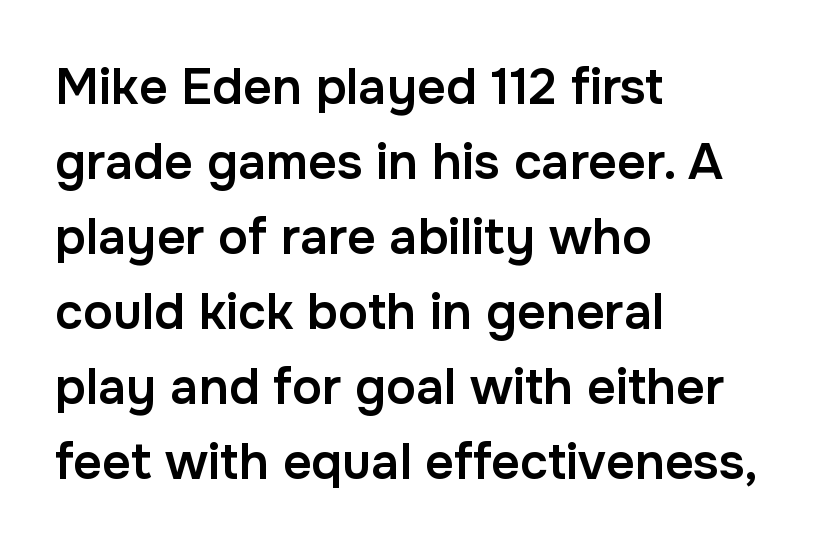
Q: Is the text bold? A: Semi-bold.
Q: Is the text italic (slanted)? A: No, it is upright.
Q: Is the typeface a serif or a sans-serif typeface? A: Sans-serif.
Q: Is the text underlined? A: No.
Q: How is the paragraph aligned? A: Left-aligned.
Q: Is the spacing between letters normal or unusually wide? A: Normal.
Q: Is the spacing between lines tight, normal or loose? A: Normal.
Q: Width (condensed, normal, or wide)? A: Normal.
Q: Stroke contrast? A: Low.
Q: x-height? A: Medium.
Q: Monospaced? A: No.
